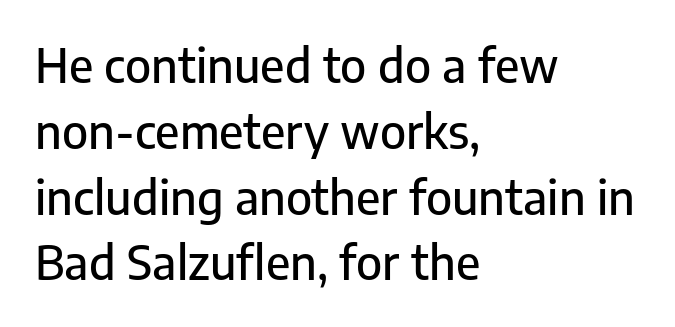
The image shows 46 px sans-serif type, upright; set left-aligned, normal line spacing (1.43x), normal letter spacing, not underlined; low stroke contrast and a medium x-height.
